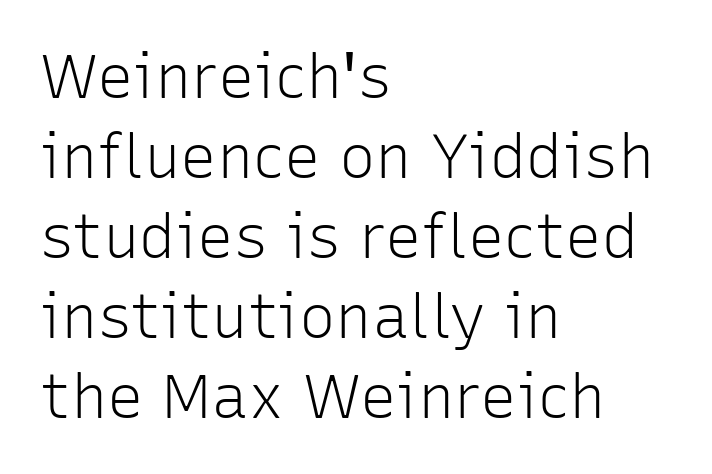
The image shows 61 px light sans-serif type, upright; set left-aligned, normal line spacing (1.31x), normal letter spacing, not underlined; low stroke contrast and a medium x-height.
